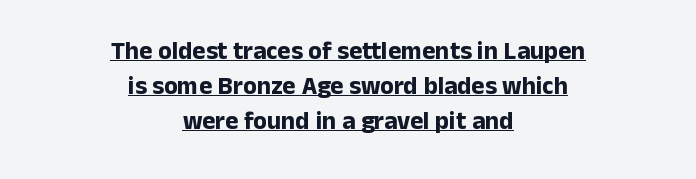
The image shows 25 px bold type, upright; set centered, normal line spacing (1.4x), normal letter spacing, underlined.
